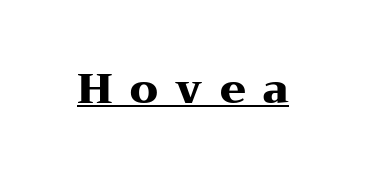
Small tapered or slab feet sit at the stroke ends, so this counts as serif. Spacing between characters has been opened up far beyond the box default. When letters stand straight like this, we call the style roman or upright. Does a line run under the words? Yes, clearly. Strong, thick strokes mark this as bold type. You could not count columns in this text — the font is proportionally spaced.
